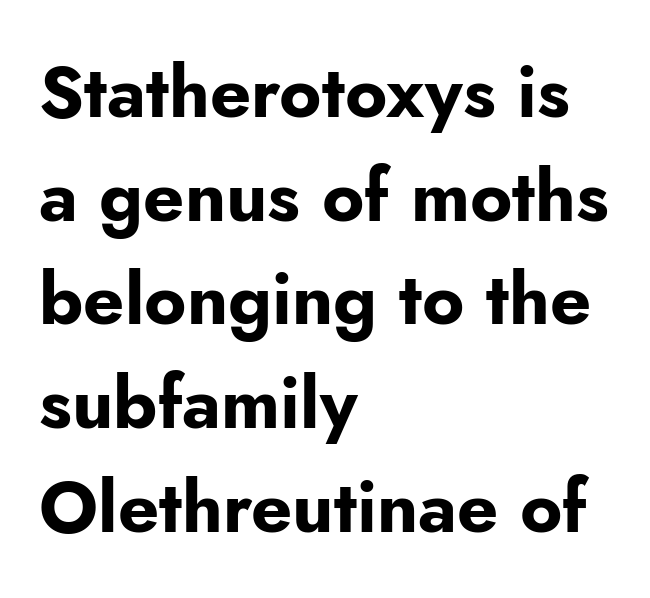
The image shows 72 px bold sans-serif type, upright; set left-aligned, normal line spacing (1.44x), normal letter spacing, not underlined; low stroke contrast and a small x-height.
